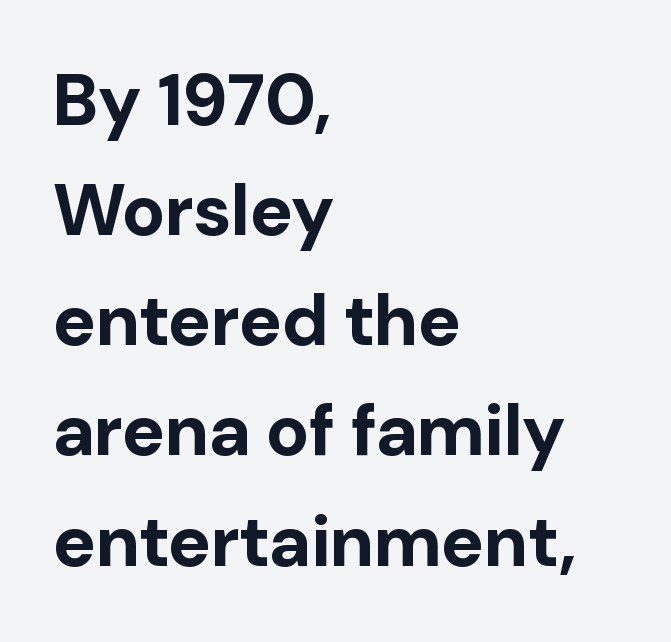
The typesetting leans heavy: a genuine bold. Underlining? Definitely not there. Each letter's strokes conclude bluntly, with no projecting serifs. The rendering uses natural spacing where letterforms have individual widths.
